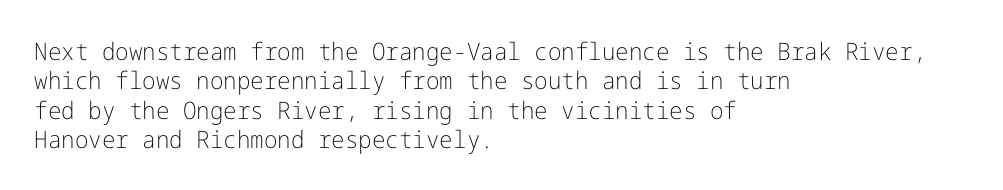
Notice how the stems are strictly vertical — no italics here. Standard letterfit; no display-style spreading of the glyphs. The space beneath each line is pristine and unruled. Counters stay open thanks to moderate or lighter strokes. A classic flush-left, rag-right setting is used for this passage.
